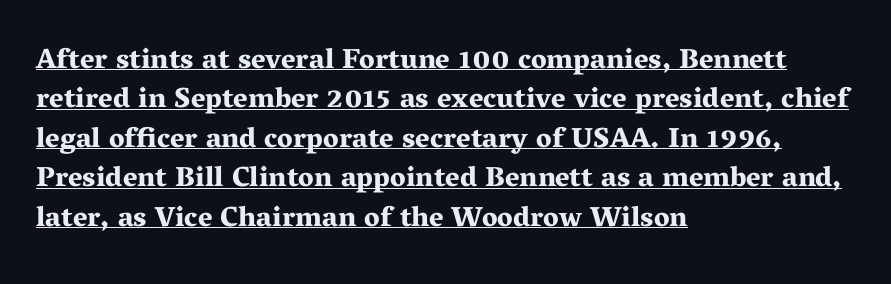
The image shows 28 px bold, wide serif type, upright; set left-aligned, normal line spacing (1.41x), normal letter spacing, underlined; medium stroke contrast and a medium x-height.
